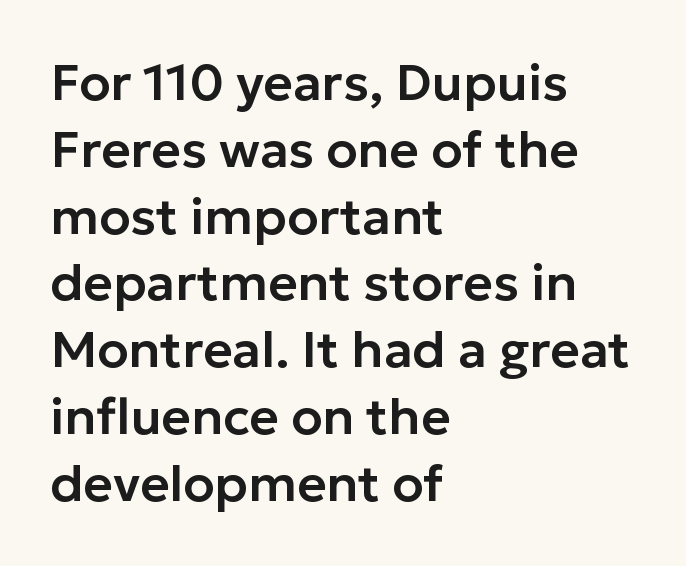
The image shows 51 px sans-serif type, upright; set left-aligned, normal line spacing (1.31x), normal letter spacing, not underlined; low stroke contrast and a medium x-height.
